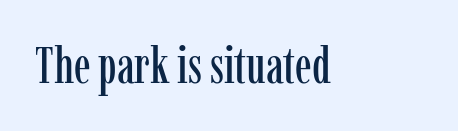
{"serif": "yes", "italic": "no", "width": "condensed", "stroke_contrast": "low", "x_height": "medium", "monospaced": "no", "underline": "no", "letter_spacing": "normal", "letter_spacing_em": 0.0, "glyph_px": 50}
